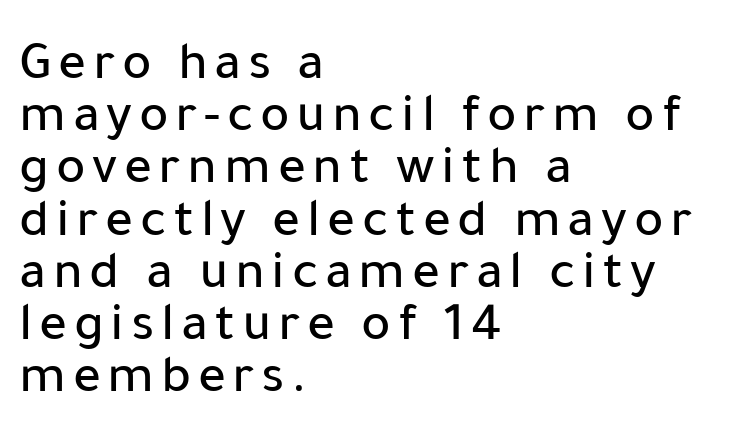
{"serif": "no", "italic": "no", "width": "normal", "stroke_contrast": "low", "x_height": "medium", "monospaced": "no", "underline": "no", "align": "left", "line_spacing": "tight", "line_spacing_ratio": 0.95, "glyph_px": 55}
